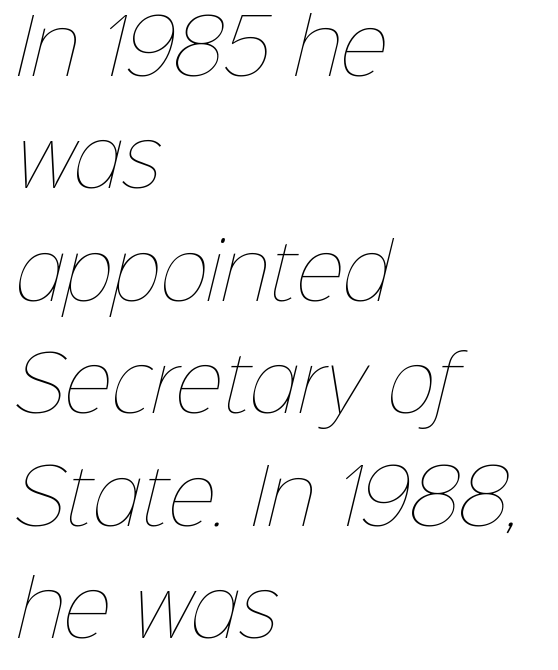
Q: Is the text bold? A: No.
Q: Is the text underlined? A: No.
Q: How is the paragraph aligned? A: Left-aligned.
Q: Is the spacing between letters normal or unusually wide? A: Normal.
Q: Is the spacing between lines tight, normal or loose? A: Normal.
Q: Width (condensed, normal, or wide)? A: Normal.
Q: Stroke contrast? A: Low.
Q: x-height? A: Medium.
Q: Monospaced? A: No.
